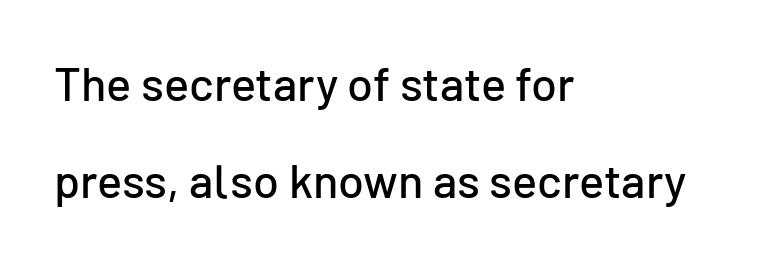
Note the varied advance widths — an 'i' is clearly narrower than an 'm'. Vertical spacing — loose. Does the lettering tilt? It doesn't — this is upright. The foot of each line stays bare and open. Font category for this specimen: sans-serif. Honestly, the letter spacing is just normal — you wouldn't notice it.
